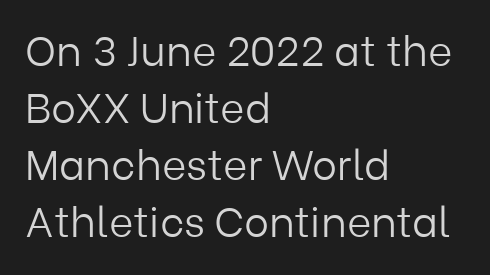
The image shows 42 px light sans-serif type, upright; set left-aligned, normal line spacing (1.36x), normal letter spacing, not underlined; low stroke contrast and a medium x-height.
